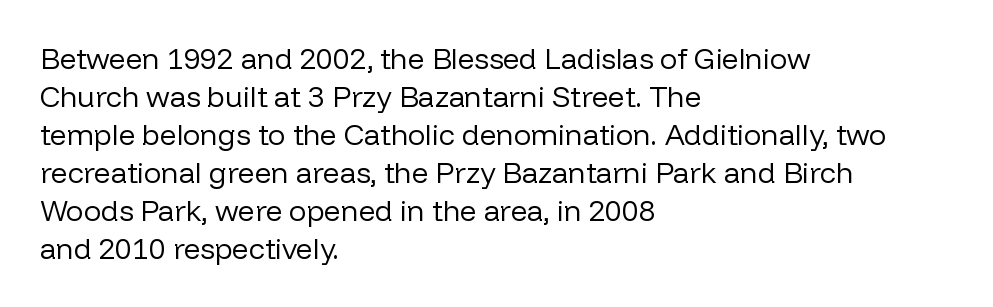
The font sits on the lighter half of the weight spectrum, regular included. The space between consecutive lines is moderate. Proportional: the letters do not fall into vertical columns. Unmarked baselines from the first word to the last.
